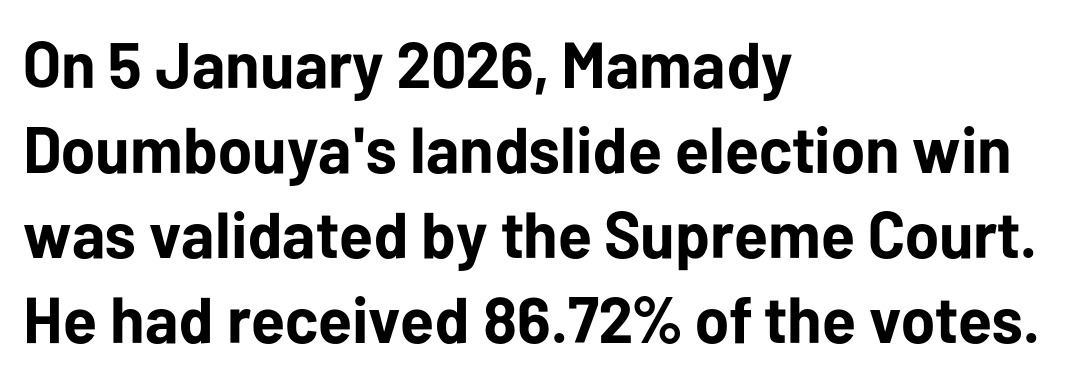
The image shows 65 px bold sans-serif type, upright; set left-aligned, normal line spacing (1.31x), normal letter spacing, not underlined; low stroke contrast and a medium x-height.
